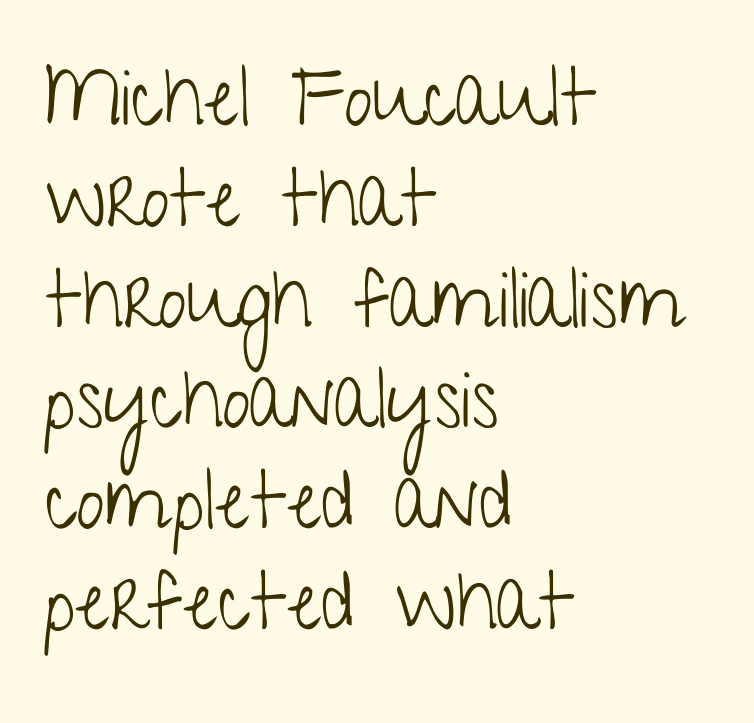
Q: Is the text bold? A: No.
Q: Is the text italic (slanted)? A: No, it is upright.
Q: Is the typeface a serif or a sans-serif typeface? A: Sans-serif.
Q: Is the text underlined? A: No.
Q: How is the paragraph aligned? A: Left-aligned.
Q: Is the spacing between letters normal or unusually wide? A: Normal.
Q: Is the spacing between lines tight, normal or loose? A: Normal.
Q: Width (condensed, normal, or wide)? A: Condensed.
Q: Stroke contrast? A: Low.
Q: x-height? A: Medium.
Q: Monospaced? A: No.
